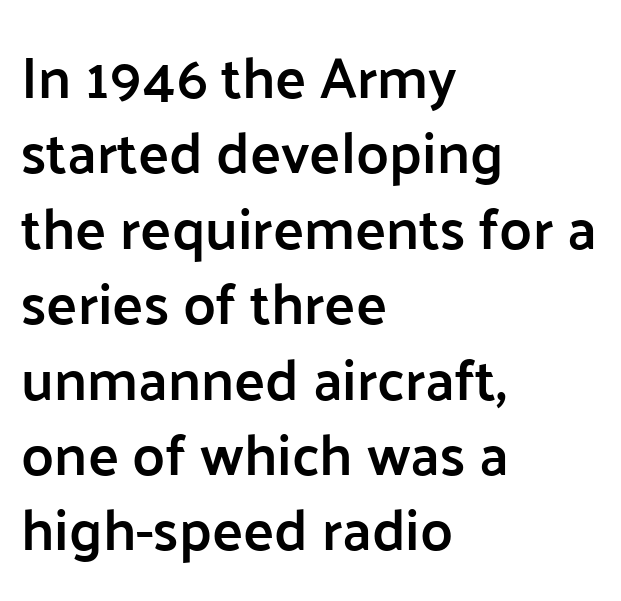
Q: Is the text bold? A: Semi-bold.
Q: Is the text italic (slanted)? A: No, it is upright.
Q: Is the typeface a serif or a sans-serif typeface? A: Sans-serif.
Q: Is the text underlined? A: No.
Q: How is the paragraph aligned? A: Left-aligned.
Q: Is the spacing between letters normal or unusually wide? A: Normal.
Q: Is the spacing between lines tight, normal or loose? A: Normal.
Q: Width (condensed, normal, or wide)? A: Normal.
Q: Stroke contrast? A: Low.
Q: x-height? A: Medium.
Q: Monospaced? A: No.
